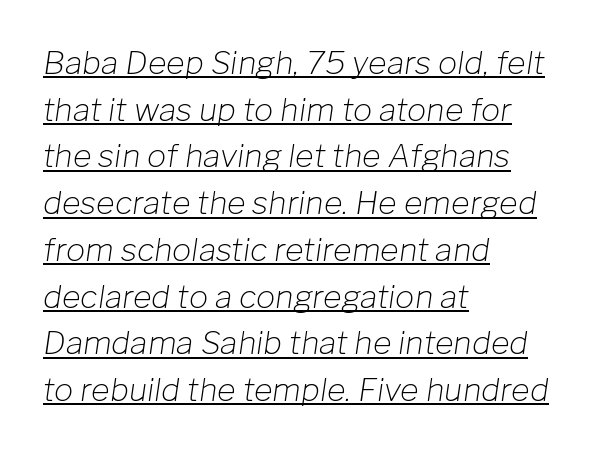
The image shows 32 px light type, italic (leaning right); set left-aligned, normal line spacing (1.46x), normal letter spacing, underlined; low stroke contrast and a medium x-height.
